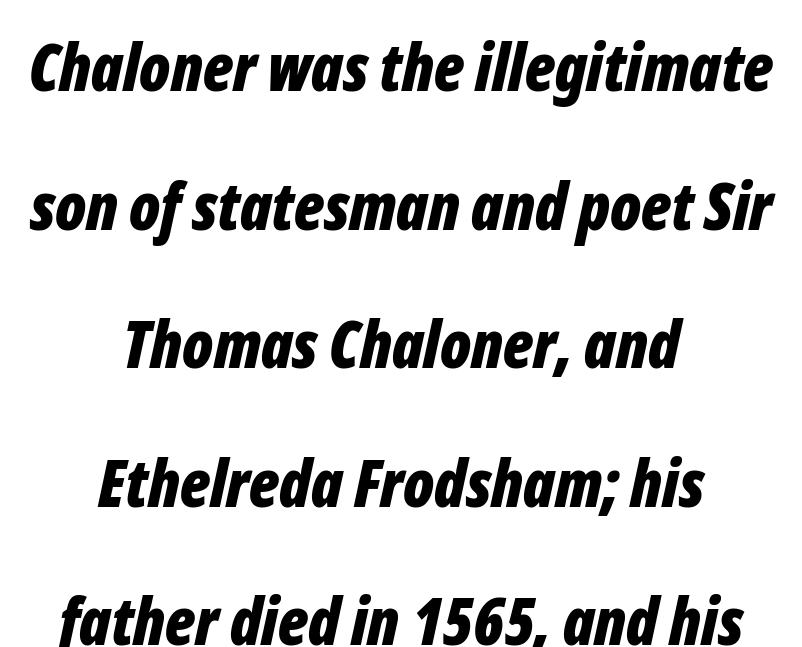
{"italic": "yes", "lean": "right", "slant_degrees": 12, "bold": "yes", "weight": "bold", "width": "condensed", "stroke_contrast": "low", "x_height": "medium", "monospaced": "no", "underline": "no", "align": "center", "line_spacing": "loose", "line_spacing_ratio": 2.1, "letter_spacing": "normal", "letter_spacing_em": 0.0, "glyph_px": 66}
